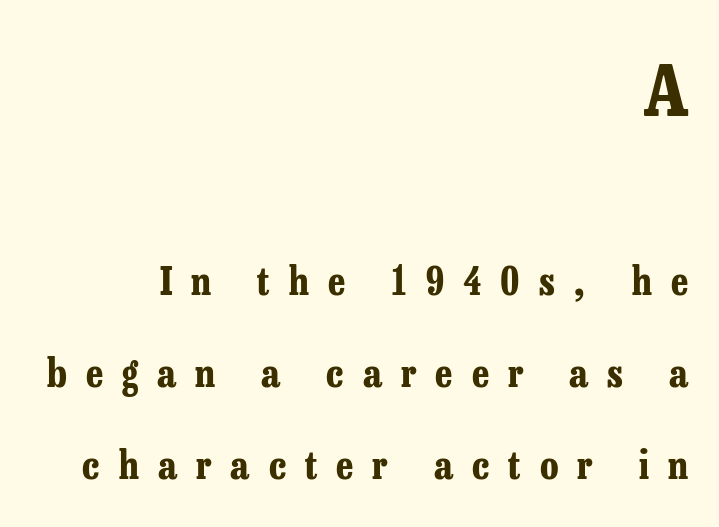
{"serif": "yes", "italic": "no", "bold": "yes", "weight": "bold", "width": "condensed", "stroke_contrast": "low", "x_height": "medium", "monospaced": "no", "underline": "no", "align": "right", "line_spacing": "loose", "line_spacing_ratio": 2.36, "letter_spacing": "wide", "letter_spacing_em": 0.49, "larger_block": "first", "size_ratio": 1.74, "glyph_px": 68}
